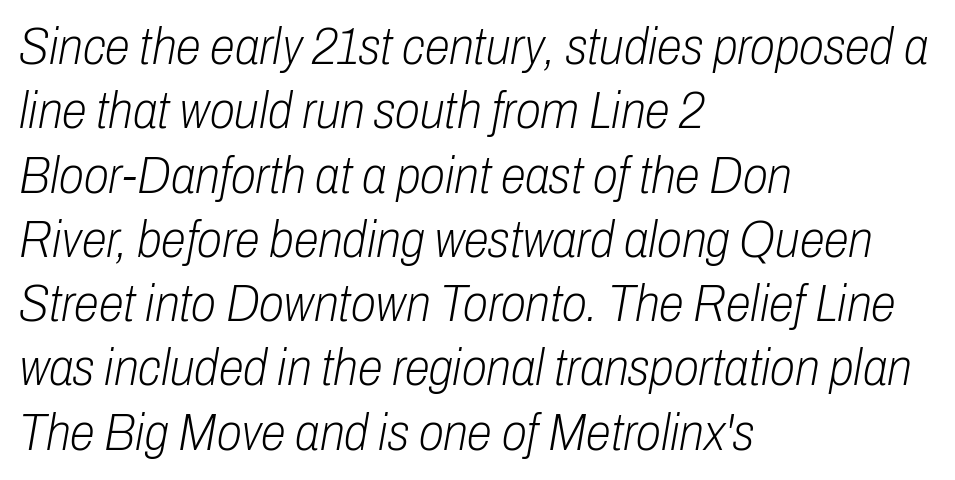
Check under the words: just untouched page. There is no visible air inserted between adjacent glyphs. These lines stack with their left ends in a neat column. Is the type slanted? Yes — the strokes lean at a clear angle. Horizontal bands of white between lines are of average thickness. The letters advance in unequal steps, a hallmark of proportional type.
